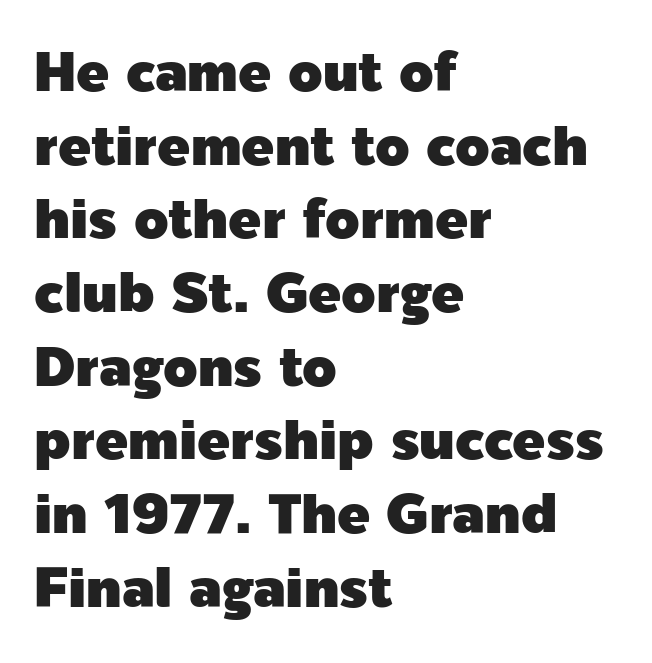
Q: Is the text italic (slanted)? A: No, it is upright.
Q: Is the typeface a serif or a sans-serif typeface? A: Sans-serif.
Q: Is the text underlined? A: No.
Q: How is the paragraph aligned? A: Left-aligned.
Q: Is the spacing between letters normal or unusually wide? A: Normal.
Q: Is the spacing between lines tight, normal or loose? A: Normal.
Q: Width (condensed, normal, or wide)? A: Normal.
Q: x-height? A: Medium.
Q: Monospaced? A: No.
